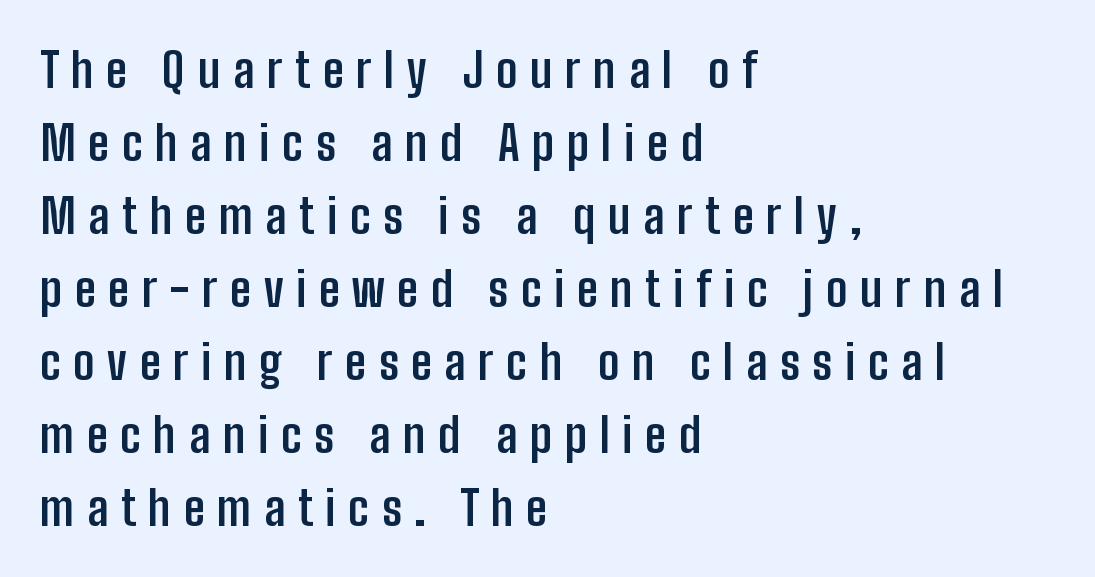
A full-strength bold gives these letters their thick strokes. Tall strokes in this sample are plumb rather than angled. Varying glyph widths throughout — classic text-font behaviour. Horizontal alignment here is leftward, the default for most running prose. Unmarked baselines from the first word to the last.
